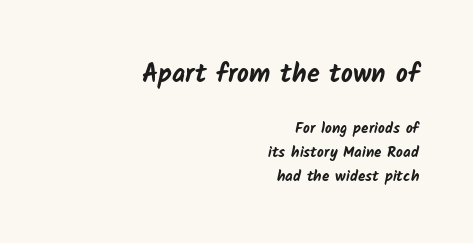
The image shows 26 px bold type; set right-aligned, normal line spacing (1.61x), normal letter spacing, not underlined; the first (top) block is 1.73x larger.
